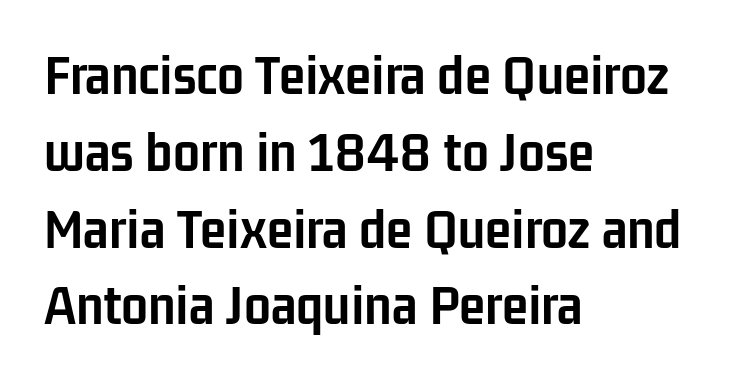
Q: Is the text bold? A: Yes.
Q: Is the text italic (slanted)? A: No, it is upright.
Q: Is the typeface a serif or a sans-serif typeface? A: Sans-serif.
Q: Is the text underlined? A: No.
Q: How is the paragraph aligned? A: Left-aligned.
Q: Is the spacing between letters normal or unusually wide? A: Normal.
Q: Is the spacing between lines tight, normal or loose? A: Normal.
Q: Width (condensed, normal, or wide)? A: Condensed.
Q: Stroke contrast? A: Low.
Q: x-height? A: Medium.
Q: Monospaced? A: No.
